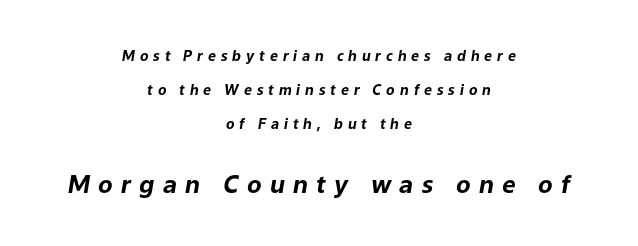
A student would notice the bottom passage is typeset larger than what precedes it. The typography opts for an oblique posture over an upright one. Short note: letters widely spaced. Anything drawn beneath the words? Only blank space.
